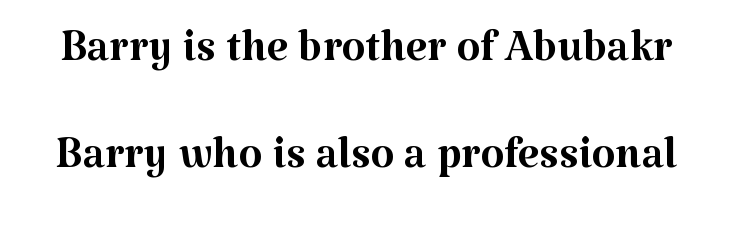
The image shows 61 px regular-weight serif type, upright; set line spacing 1.75x, normal letter spacing, not underlined; medium stroke contrast and a medium x-height.
